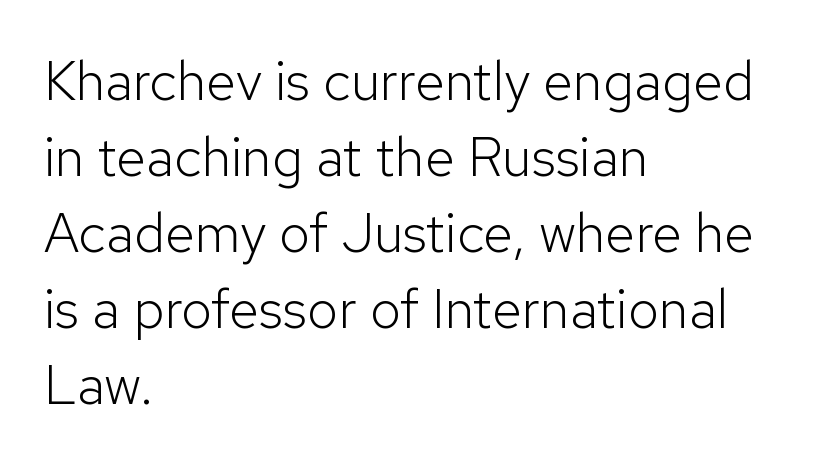
The image shows 55 px light sans-serif type, upright; set left-aligned, normal line spacing (1.38x), normal letter spacing, not underlined; low stroke contrast and a medium x-height.
